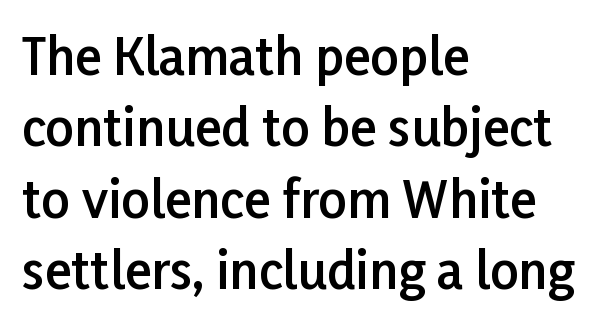
Nothing sits at the stroke ends, so this counts as sans-serif. What stands out about the letter spacing? Nothing — it is the standard amount. Characters remain perfectly vertical along every line. The glyphs are unaccompanied by any horizontal stroke below them. Strokes here are thickened, but only to semibold level. Honestly, the row spacing looks completely unremarkable.
